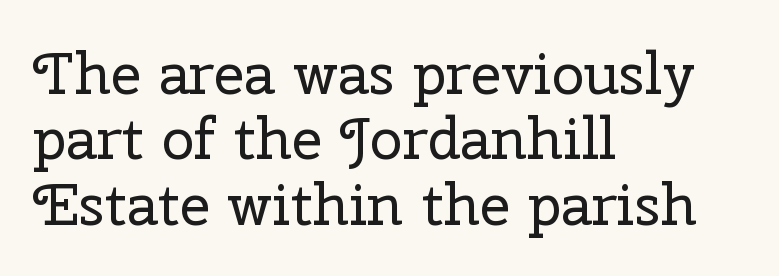
The image shows 59 px regular-weight serif type, upright; set left-aligned, tight line spacing (1.11x), normal letter spacing, not underlined; low stroke contrast and a medium x-height.
